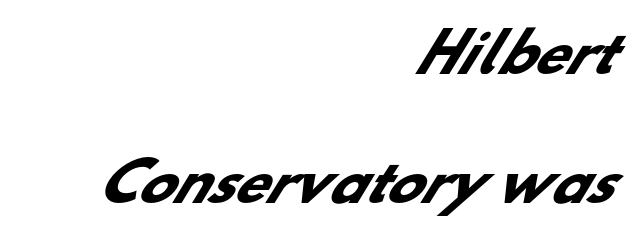
Q: Is the text bold? A: Yes.
Q: Is the typeface a serif or a sans-serif typeface? A: Sans-serif.
Q: Is the text underlined? A: No.
Q: How is the paragraph aligned? A: Right-aligned.
Q: Is the spacing between letters normal or unusually wide? A: Normal.
Q: Is the spacing between lines tight, normal or loose? A: Loose.
Q: Width (condensed, normal, or wide)? A: Normal.
Q: Stroke contrast? A: Low.
Q: x-height? A: Small.
Q: Monospaced? A: No.
